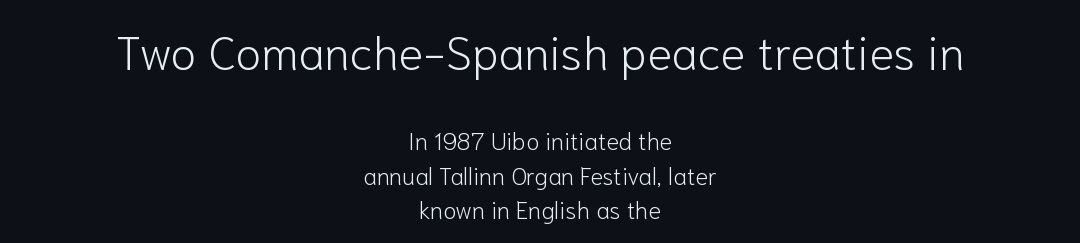
{"serif": "no", "italic": "no", "bold": "no", "weight": "light", "width": "normal", "stroke_contrast": "low", "x_height": "medium", "monospaced": "no", "underline": "no", "align": "center", "line_spacing": "normal", "line_spacing_ratio": 1.44, "letter_spacing": "normal", "letter_spacing_em": 0.0, "larger_block": "first", "size_ratio": 1.96, "glyph_px": 47}
